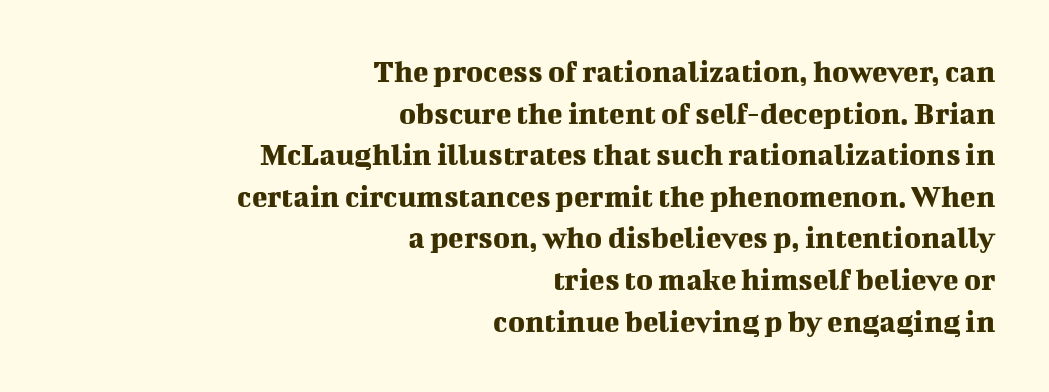
Note the varied advance widths — an 'i' is clearly narrower than an 'm'. Successive baselines arrive at the customary interval. The typography opts for an upright posture over an oblique one. Where is the straight margin? On the right. Compared with typical body copy, the letter spacing here is the same.
